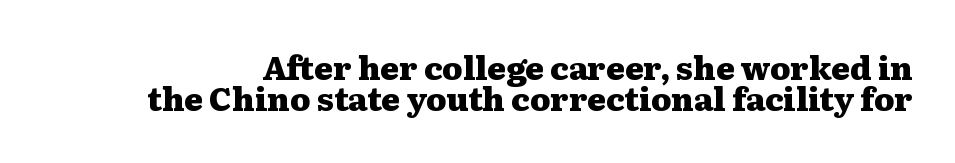
The sample has been set heavy, in full bold. A typesetter would mark this as roman, not italic. The space beneath each line is pristine and unruled. Check where the strokes stop: tiny serifs finish them off. Tracking here is standard; glyphs follow each other at the usual distance.
